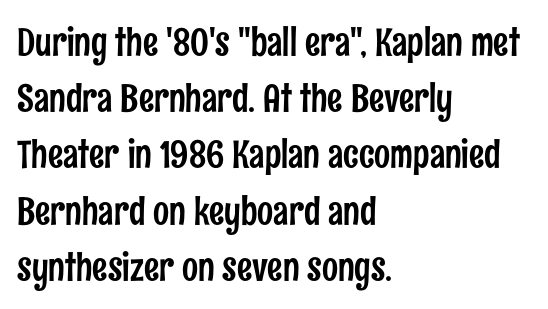
{"serif": "no", "italic": "no", "width": "condensed", "stroke_contrast": "low", "x_height": "medium", "monospaced": "no", "underline": "no", "align": "left", "line_spacing": "normal", "line_spacing_ratio": 1.48, "letter_spacing": "normal", "letter_spacing_em": 0.0, "glyph_px": 38}
